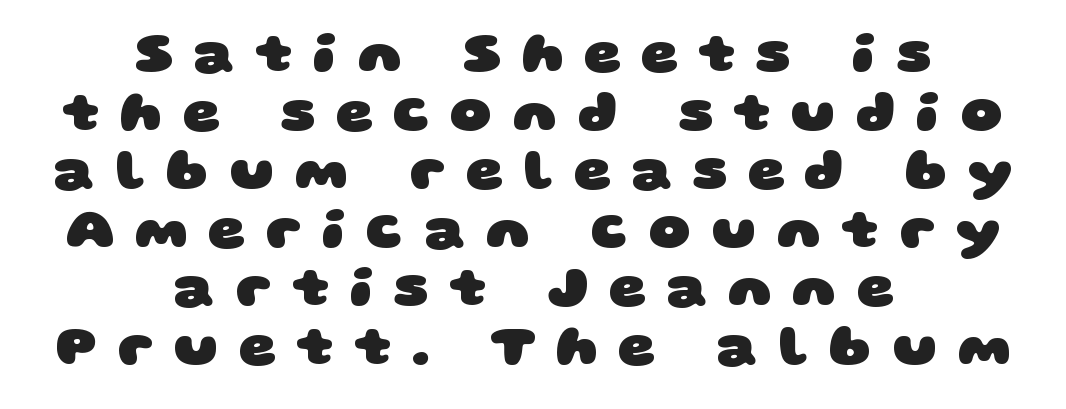
Q: Is the text bold? A: Yes.
Q: Is the typeface a serif or a sans-serif typeface? A: Sans-serif.
Q: Is the text underlined? A: No.
Q: How is the paragraph aligned? A: Centered.
Q: Is the spacing between letters normal or unusually wide? A: Unusually wide.
Q: Is the spacing between lines tight, normal or loose? A: Tight.
Q: Width (condensed, normal, or wide)? A: Wide.
Q: Stroke contrast? A: Low.
Q: x-height? A: Large.
Q: Monospaced? A: No.
